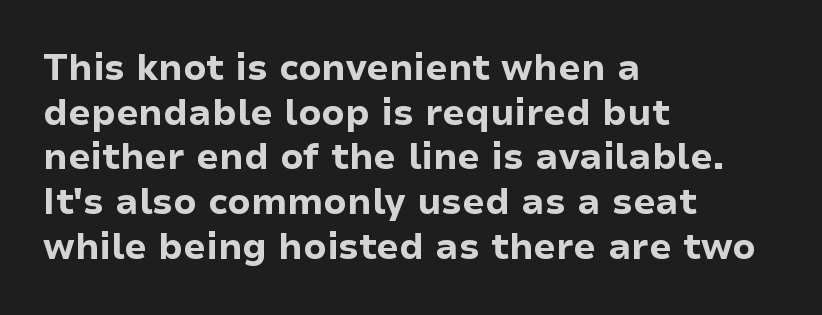
{"serif": "no", "italic": "no", "bold": "yes", "weight": "bold", "width": "normal", "stroke_contrast": "low", "x_height": "medium", "monospaced": "no", "underline": "no", "align": "left", "line_spacing_ratio": 1.24, "letter_spacing": "normal", "letter_spacing_em": 0.0, "glyph_px": 36}
